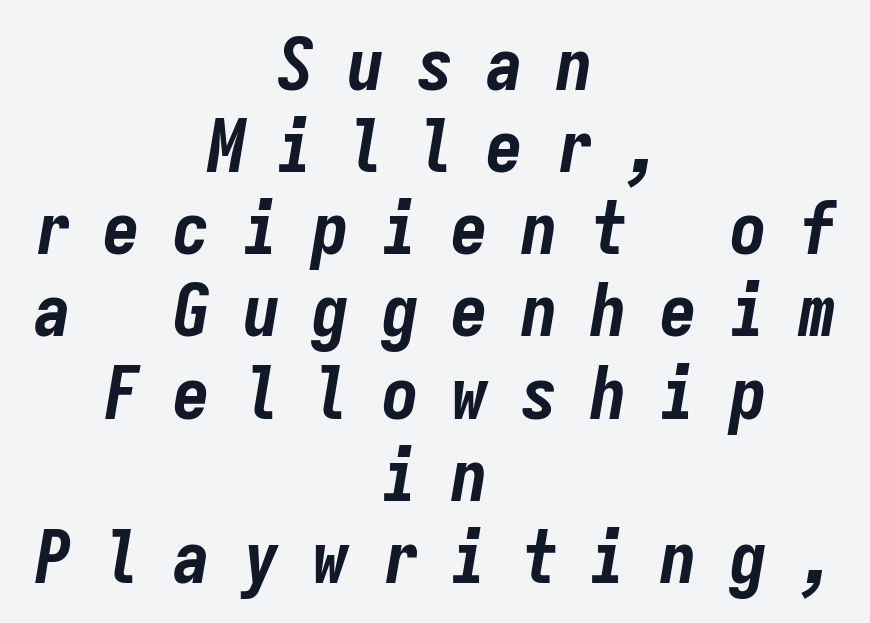
A typesetter would call this monospace, since all characters share one set width. If you folded the block vertically in half, each line would mirror itself in length. Is the type bold? Yes — the strokes are clearly thick and heavy. Characters are canted at an angle relative to the baseline's perpendicular.
